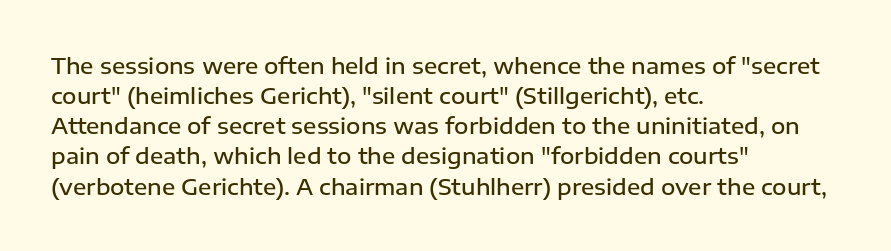
Q: Is the text bold? A: Semi-bold.
Q: Is the text italic (slanted)? A: No, it is upright.
Q: Is the text underlined? A: No.
Q: How is the paragraph aligned? A: Left-aligned.
Q: Is the spacing between letters normal or unusually wide? A: Normal.
Q: Is the spacing between lines tight, normal or loose? A: Normal.
